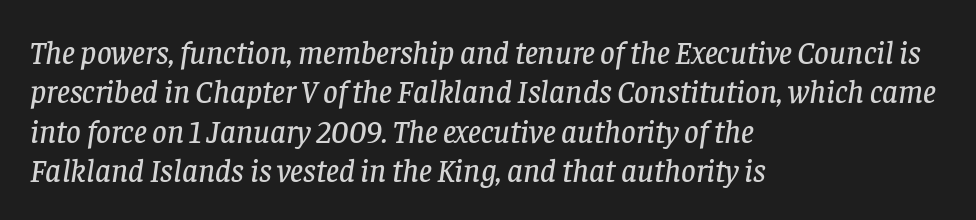
Between one letter and the next there's only the usual sliver of space. The baseline area is clear. The designer went with a serif here, giving each stem small feet. These lines stack with their left ends in a neat column.
